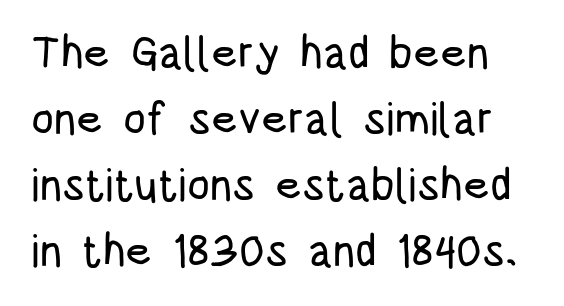
{"serif": "no", "italic": "no", "width": "condensed", "stroke_contrast": "low", "x_height": "large", "monospaced": "no", "underline": "no", "line_spacing": "normal", "line_spacing_ratio": 1.47, "letter_spacing": "normal", "letter_spacing_em": 0.0, "glyph_px": 45}
